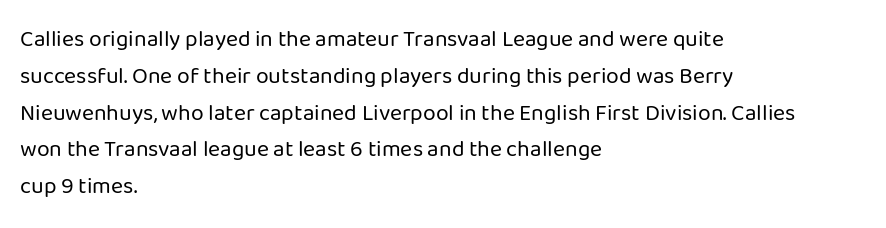
The rendering uses a moderate line-height, typical for paragraphs. The cut favours lightness, reaching ordinary text weight at its darkest. This is roman type, the default non-slanted kind. A student would call this left alignment; a typographer would say flush left, rag right. Honestly, there is no underline to notice here at all. The letterforms sit shoulder to shoulder at normal distance.
